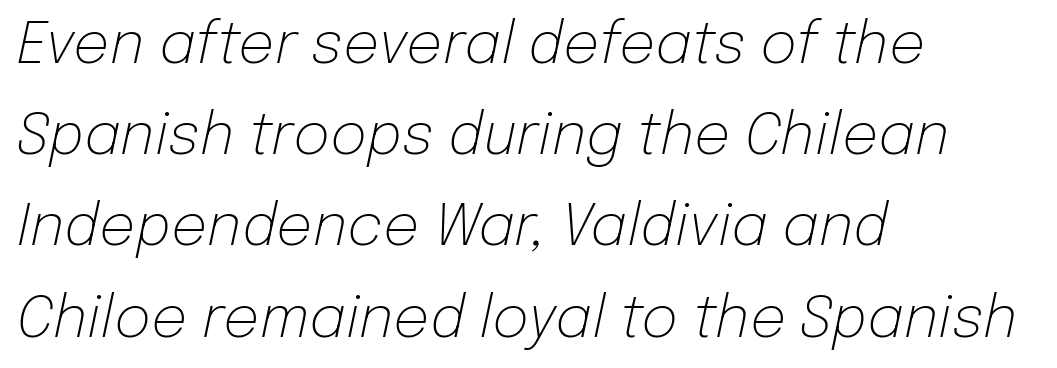
{"italic": "yes", "lean": "right", "slant_degrees": 12, "bold": "no", "weight": "light", "width": "normal", "stroke_contrast": "low", "x_height": "medium", "monospaced": "no", "underline": "no", "align": "left", "line_spacing": "normal", "line_spacing_ratio": 1.6, "letter_spacing": "normal", "letter_spacing_em": 0.0, "glyph_px": 57}
